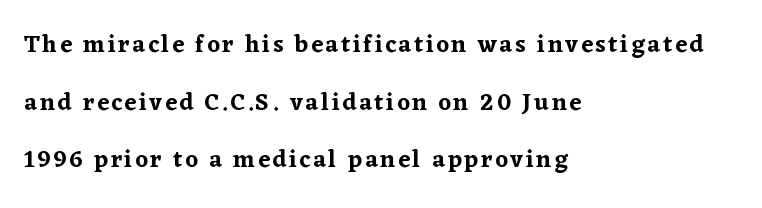
{"italic": "no", "underline": "no", "align": "left", "line_spacing": "loose", "line_spacing_ratio": 2.4, "glyph_px": 24}
